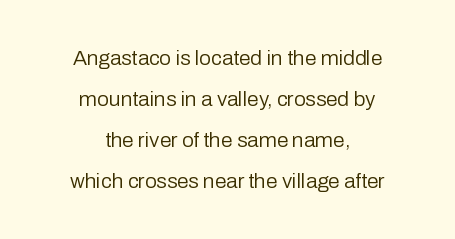
Type without underlining. Every row of glyphs is offset so its center matches the block's center. Loosely led — the rows are spread out. Nothing unusual about the tracking: characters are spaced as the font intends.
